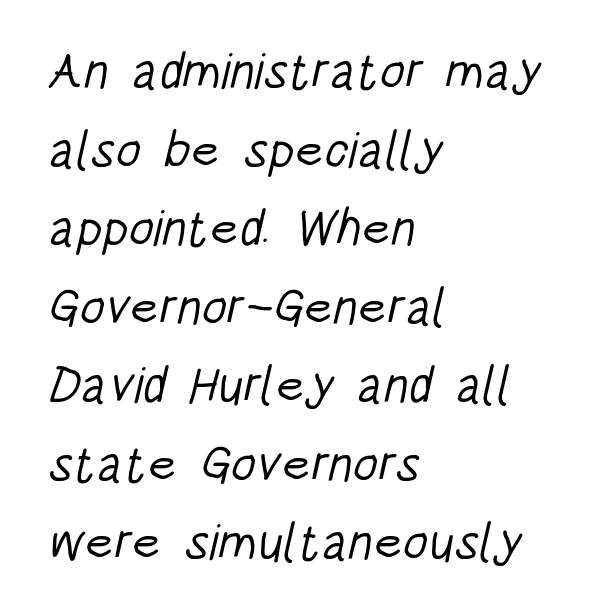
Note the varied advance widths — an 'i' is clearly narrower than an 'm'. Descenders hang freely into open space. Does the leading feel generous? No, just average. What stands out about the letter spacing? Nothing — it is the standard amount. Are there feet on the stems? There aren't — it's a sans.
